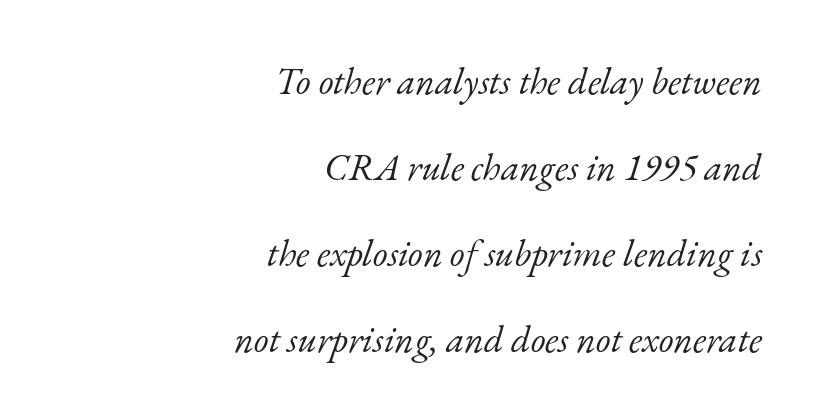
{"serif": "yes", "italic": "yes", "lean": "right", "slant_degrees": 17, "bold": "no", "weight": "light", "width": "normal", "stroke_contrast": "low", "x_height": "small", "monospaced": "no", "underline": "no", "align": "right", "line_spacing": "loose", "line_spacing_ratio": 2.26, "letter_spacing": "normal", "letter_spacing_em": 0.0, "glyph_px": 38}
